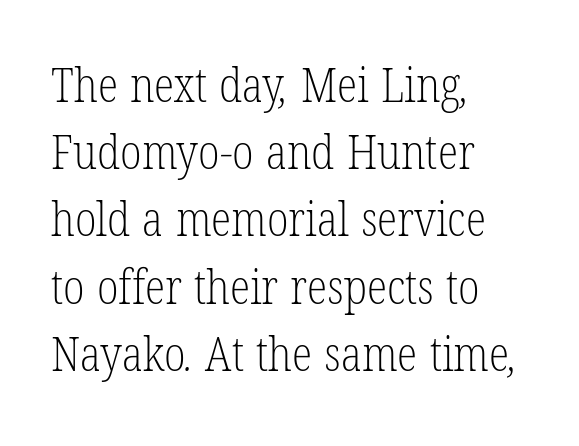
The image shows 47 px light, condensed serif type; set left-aligned, normal line spacing (1.43x), normal letter spacing, not underlined; low stroke contrast and a medium x-height.
